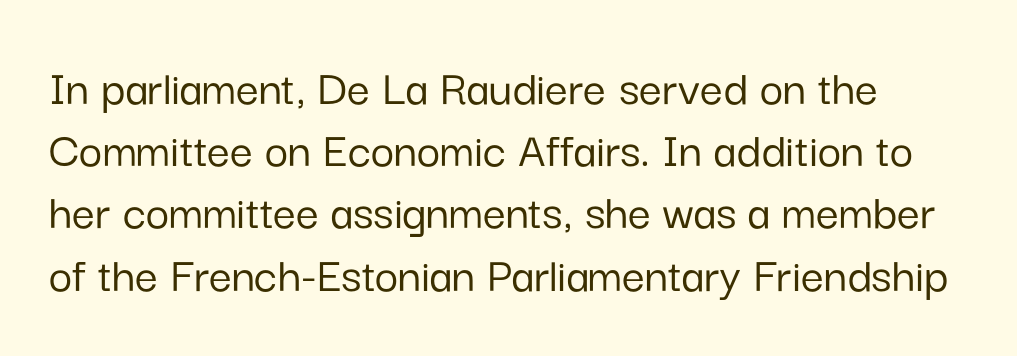
{"serif": "no", "italic": "no", "width": "normal", "stroke_contrast": "low", "x_height": "medium", "monospaced": "no", "underline": "no", "line_spacing_ratio": 1.22, "letter_spacing": "normal", "letter_spacing_em": 0.0, "glyph_px": 51}
